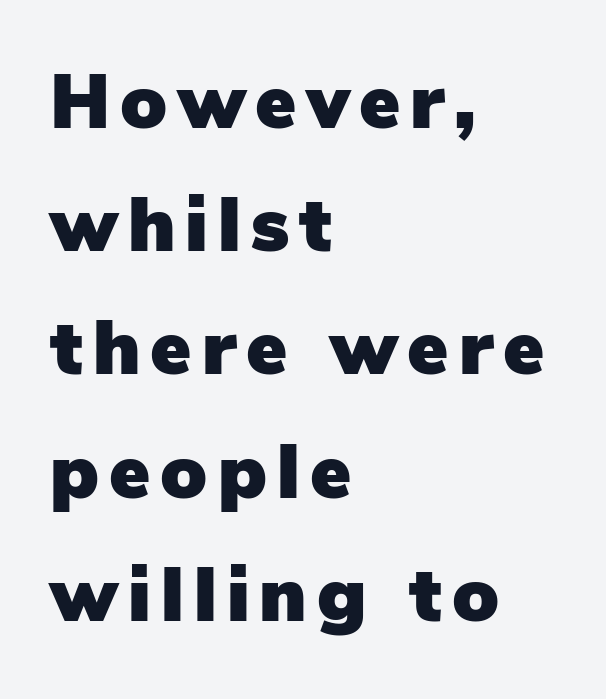
Q: Is the text italic (slanted)? A: No, it is upright.
Q: Is the typeface a serif or a sans-serif typeface? A: Sans-serif.
Q: Is the text underlined? A: No.
Q: How is the paragraph aligned? A: Left-aligned.
Q: Is the spacing between lines tight, normal or loose? A: Normal.
Q: Width (condensed, normal, or wide)? A: Normal.
Q: Stroke contrast? A: Low.
Q: x-height? A: Medium.
Q: Monospaced? A: No.
